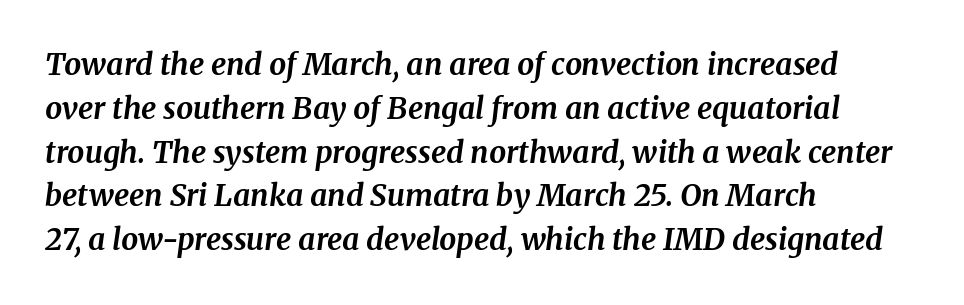
The image shows 30 px bold serif type, italic (leaning right); set left-aligned, normal line spacing (1.46x), normal letter spacing, not underlined; medium stroke contrast and a medium x-height.
